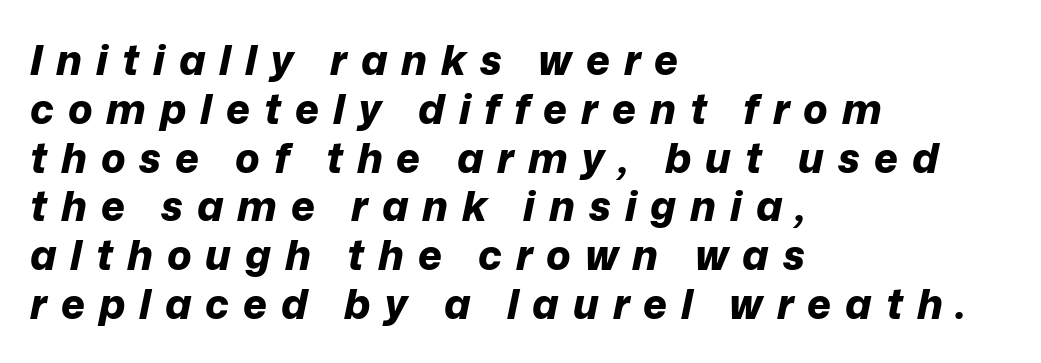
Q: Is the text bold? A: Yes.
Q: Is the text italic (slanted)? A: Yes, it leans right by about 12 degrees.
Q: Is the text underlined? A: No.
Q: How is the paragraph aligned? A: Left-aligned.
Q: Is the spacing between letters normal or unusually wide? A: Unusually wide.
Q: Width (condensed, normal, or wide)? A: Normal.
Q: Stroke contrast? A: Low.
Q: x-height? A: Medium.
Q: Monospaced? A: No.
